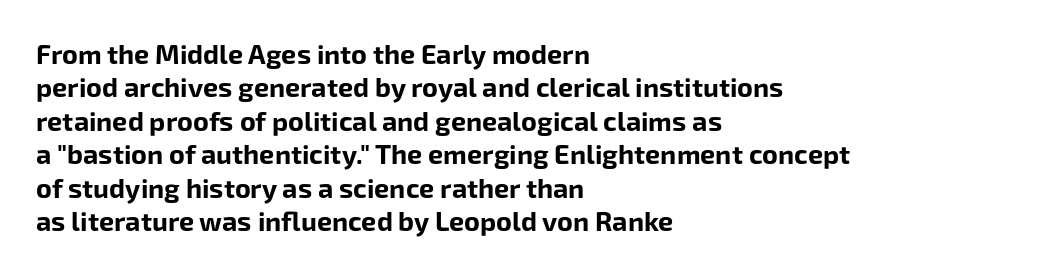
{"italic": "no", "bold": "yes", "underline": "no", "align": "left", "line_spacing_ratio": 1.24, "letter_spacing": "normal", "letter_spacing_em": 0.0, "glyph_px": 27}
